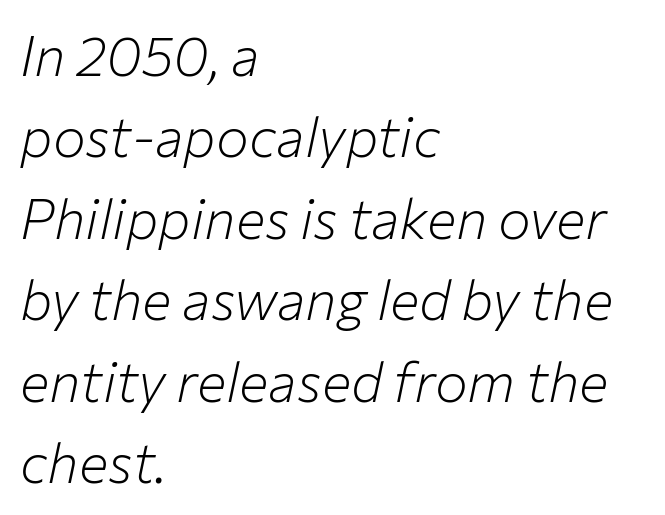
Q: Is the text bold? A: No.
Q: Is the text italic (slanted)? A: Yes, it leans right by about 12 degrees.
Q: Is the text underlined? A: No.
Q: How is the paragraph aligned? A: Left-aligned.
Q: Is the spacing between letters normal or unusually wide? A: Normal.
Q: Is the spacing between lines tight, normal or loose? A: Normal.
Q: Width (condensed, normal, or wide)? A: Normal.
Q: Stroke contrast? A: Low.
Q: x-height? A: Medium.
Q: Monospaced? A: No.
